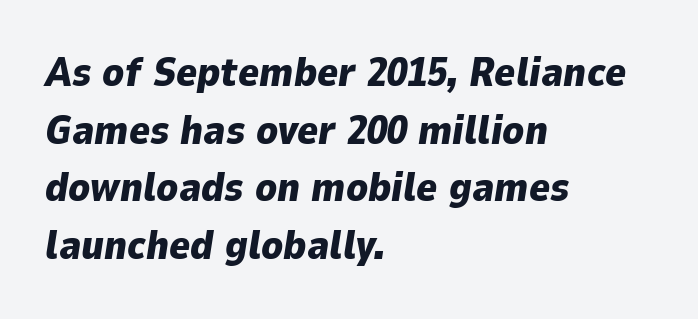
{"italic": "yes", "lean": "right", "slant_degrees": 9, "bold": "yes", "weight": "heavy", "width": "normal", "stroke_contrast": "low", "x_height": "medium", "monospaced": "no", "underline": "no", "align": "left", "line_spacing": "normal", "line_spacing_ratio": 1.44, "letter_spacing": "normal", "letter_spacing_em": 0.0, "glyph_px": 40}
